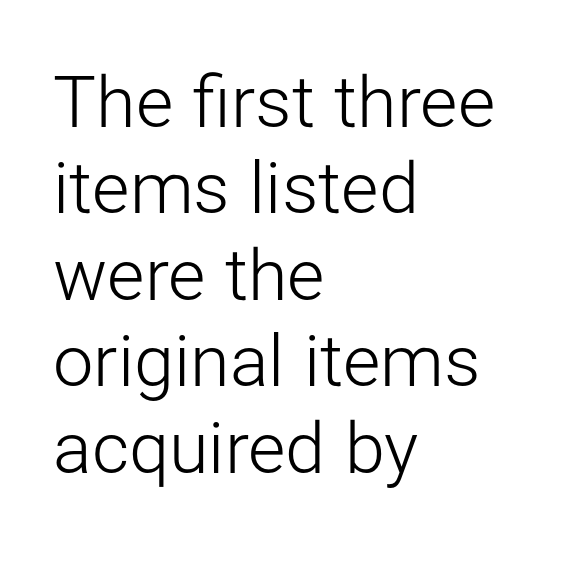
Q: Is the text bold? A: No.
Q: Is the text italic (slanted)? A: No, it is upright.
Q: Is the typeface a serif or a sans-serif typeface? A: Sans-serif.
Q: Is the text underlined? A: No.
Q: How is the paragraph aligned? A: Left-aligned.
Q: Is the spacing between letters normal or unusually wide? A: Normal.
Q: Width (condensed, normal, or wide)? A: Normal.
Q: Stroke contrast? A: Low.
Q: x-height? A: Medium.
Q: Monospaced? A: No.
